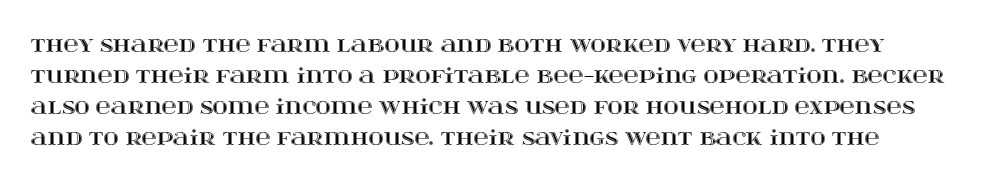
The image shows 21 px text type, upright; set normal line spacing (1.48x), normal letter spacing, not underlined.
